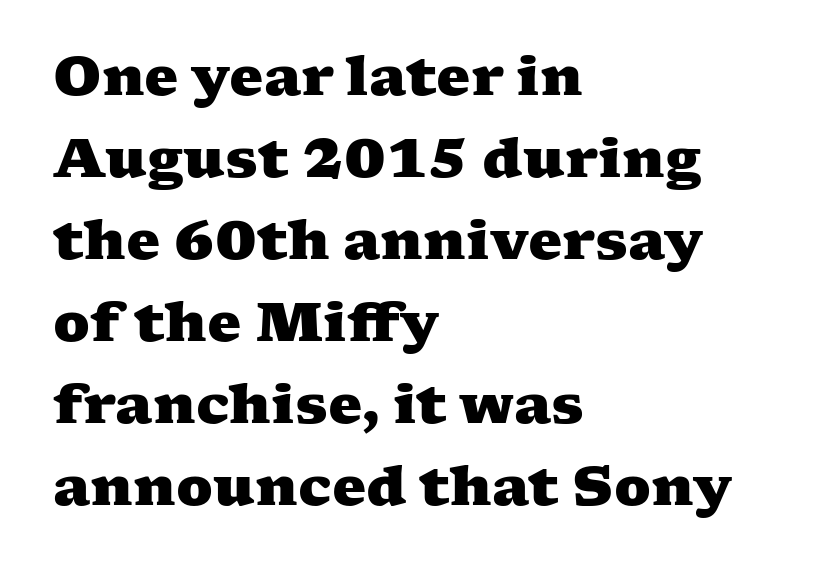
Students, note that the glyphs here touch the page at normal intervals. Do the characters align in a grid? No, the font is proportional. Summary of vertical rhythm: regular, with standard interline spacing. To sum up the face: it has serifs. Strokes here are thick enough to call this a true bold. Which margin do the lines hug? The left one — the right edge is uneven.
